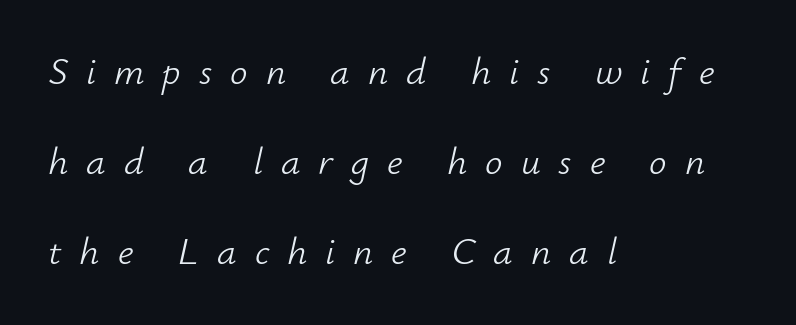
The text carries the slant typical of an italic or oblique font. The lines in this sample share a left origin and differ only in where they stop. Each new line begins a long way beneath the previous one. Someone cranked the tracking dial way up on this one.
